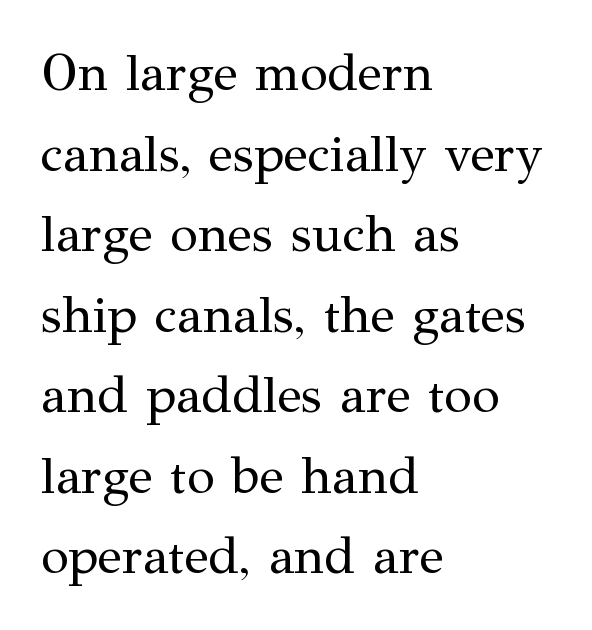
Q: Is the text bold? A: No.
Q: Is the text italic (slanted)? A: No, it is upright.
Q: Is the typeface a serif or a sans-serif typeface? A: Serif.
Q: Is the text underlined? A: No.
Q: How is the paragraph aligned? A: Left-aligned.
Q: Is the spacing between letters normal or unusually wide? A: Normal.
Q: Is the spacing between lines tight, normal or loose? A: Normal.
Q: Width (condensed, normal, or wide)? A: Normal.
Q: Stroke contrast? A: Medium.
Q: x-height? A: Medium.
Q: Monospaced? A: No.
